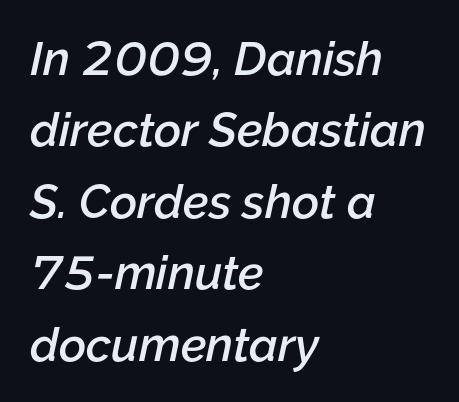
{"italic": "yes", "lean": "right", "slant_degrees": 12, "bold": "semi", "weight": "semibold", "width": "normal", "stroke_contrast": "low", "x_height": "medium", "monospaced": "no", "underline": "no", "align": "left", "line_spacing": "normal", "line_spacing_ratio": 1.52, "letter_spacing": "normal", "letter_spacing_em": 0.0, "glyph_px": 47}
